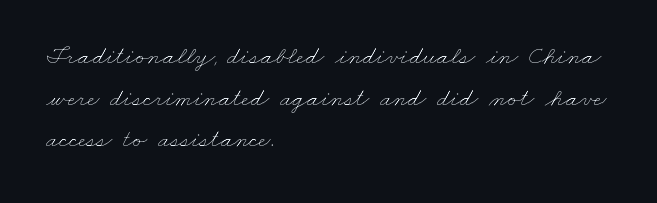
Q: Is the text bold? A: No.
Q: Is the text underlined? A: No.
Q: How is the paragraph aligned? A: Left-aligned.
Q: Is the spacing between letters normal or unusually wide? A: Normal.
Q: Is the spacing between lines tight, normal or loose? A: Normal.
